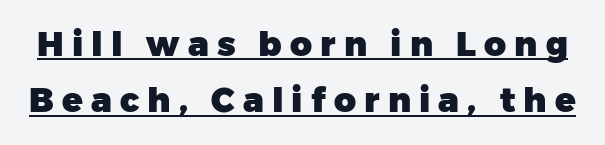
Q: Is the text bold? A: Yes.
Q: Is the text italic (slanted)? A: No, it is upright.
Q: Is the typeface a serif or a sans-serif typeface? A: Sans-serif.
Q: Is the text underlined? A: Yes.
Q: Is the spacing between letters normal or unusually wide? A: Unusually wide.
Q: Is the spacing between lines tight, normal or loose? A: Normal.
Q: Width (condensed, normal, or wide)? A: Normal.
Q: Stroke contrast? A: Low.
Q: x-height? A: Medium.
Q: Monospaced? A: No.
